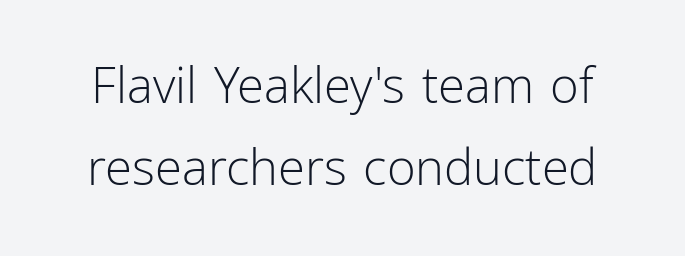
{"serif": "no", "italic": "no", "bold": "no", "weight": "light", "width": "normal", "stroke_contrast": "low", "x_height": "medium", "monospaced": "no", "underline": "no", "align": "center", "line_spacing": "normal", "line_spacing_ratio": 1.67, "letter_spacing": "normal", "letter_spacing_em": 0.0, "glyph_px": 49}
